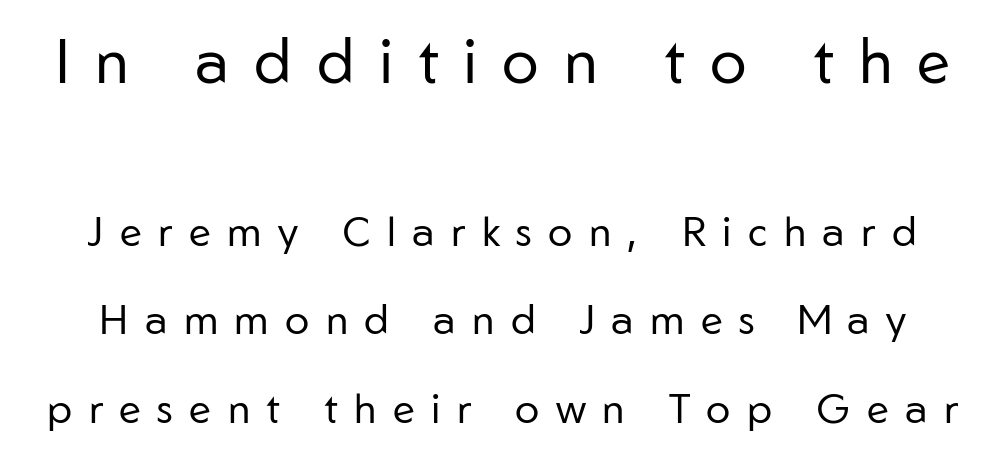
The strip under each line holds only bare page. No feet cap the strokes, marking this as sans-serif type. Scale decreases going downward across the two blocks. The rendering uses natural spacing where letterforms have individual widths. The weight tops out at a normal text grade.
